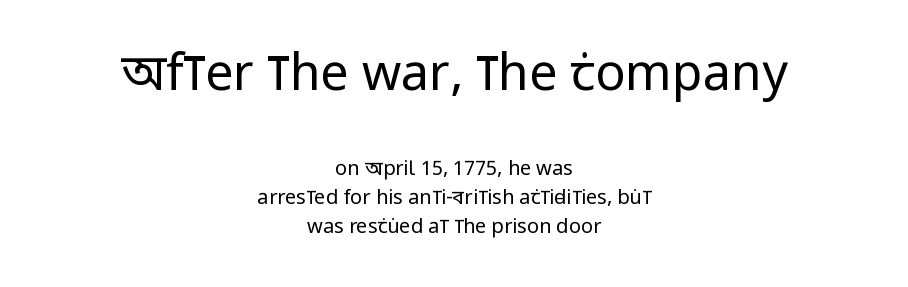
The image shows 50 px regular-weight, condensed sans-serif type, upright; set centered, normal line spacing (1.45x), normal letter spacing, not underlined; the first (top) block is 2.5x larger; low stroke contrast and a large x-height.
